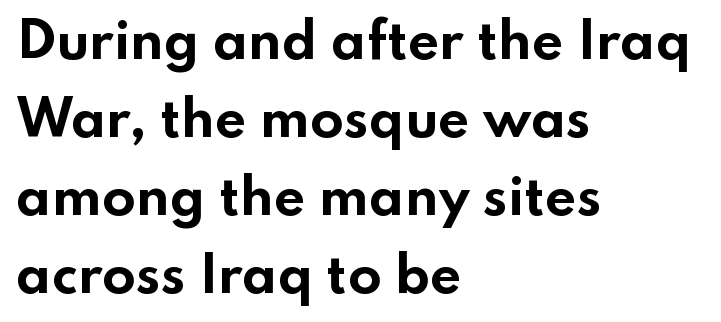
Q: Is the text bold? A: Yes.
Q: Is the text italic (slanted)? A: No, it is upright.
Q: Is the typeface a serif or a sans-serif typeface? A: Sans-serif.
Q: Is the text underlined? A: No.
Q: How is the paragraph aligned? A: Left-aligned.
Q: Is the spacing between letters normal or unusually wide? A: Normal.
Q: Is the spacing between lines tight, normal or loose? A: Normal.
Q: Width (condensed, normal, or wide)? A: Wide.
Q: Stroke contrast? A: Low.
Q: x-height? A: Small.
Q: Monospaced? A: No.
